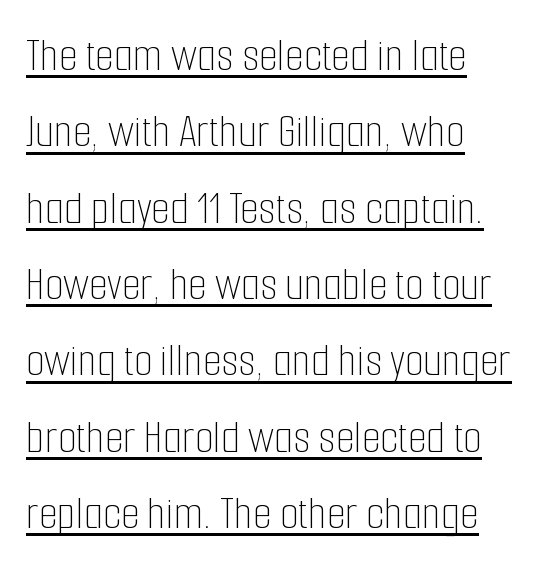
{"italic": "no", "bold": "no", "weight": "thin", "width": "condensed", "stroke_contrast": "low", "x_height": "medium", "monospaced": "no", "underline": "yes", "align": "left", "line_spacing": "normal", "line_spacing_ratio": 1.59, "letter_spacing": "normal", "letter_spacing_em": 0.0, "glyph_px": 48}
